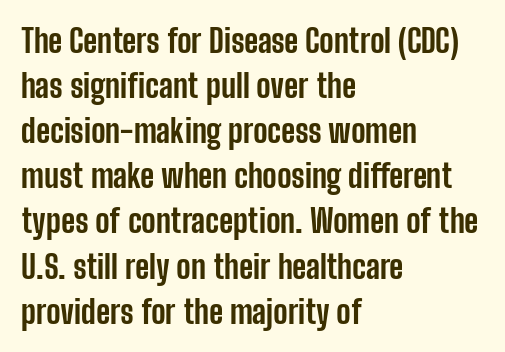
The image shows 32 px bold, condensed sans-serif type, upright; set left-aligned, normal line spacing (1.41x), normal letter spacing, not underlined; low stroke contrast and a medium x-height.
